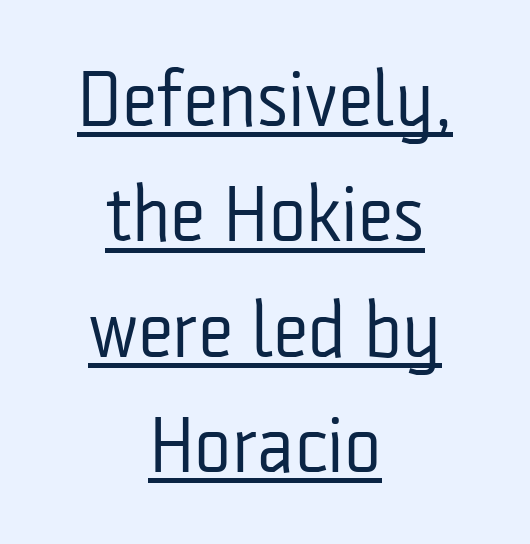
{"serif": "no", "italic": "no", "bold": "no", "weight": "regular", "width": "condensed", "stroke_contrast": "low", "x_height": "medium", "monospaced": "no", "underline": "yes", "align": "center", "line_spacing": "normal", "line_spacing_ratio": 1.46, "letter_spacing": "normal", "letter_spacing_em": 0.0, "glyph_px": 79}
